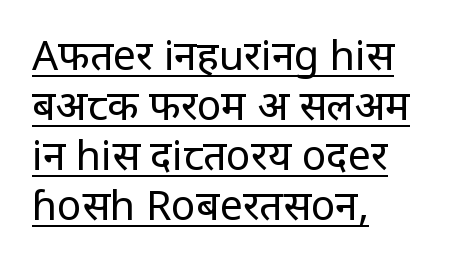
{"serif": "no", "italic": "no", "bold": "no", "weight": "regular", "width": "condensed", "stroke_contrast": "low", "x_height": "large", "monospaced": "no", "underline": "yes", "align": "left", "line_spacing_ratio": 1.22, "letter_spacing": "normal", "letter_spacing_em": 0.0, "glyph_px": 41}
